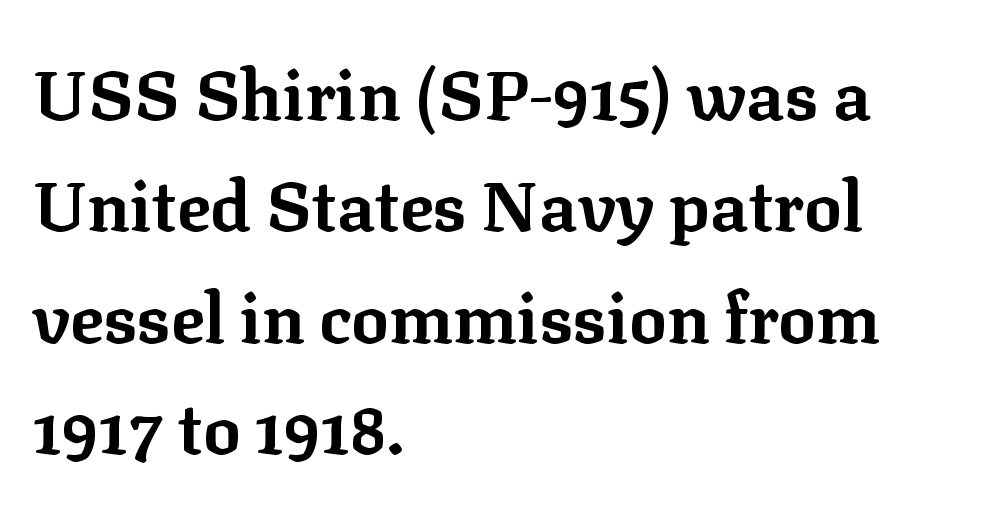
Q: Is the text bold? A: Yes.
Q: Is the text italic (slanted)? A: No, it is upright.
Q: Is the typeface a serif or a sans-serif typeface? A: Serif.
Q: Is the text underlined? A: No.
Q: How is the paragraph aligned? A: Left-aligned.
Q: Is the spacing between letters normal or unusually wide? A: Normal.
Q: Is the spacing between lines tight, normal or loose? A: Normal.
Q: Width (condensed, normal, or wide)? A: Normal.
Q: Stroke contrast? A: Low.
Q: x-height? A: Medium.
Q: Monospaced? A: No.
